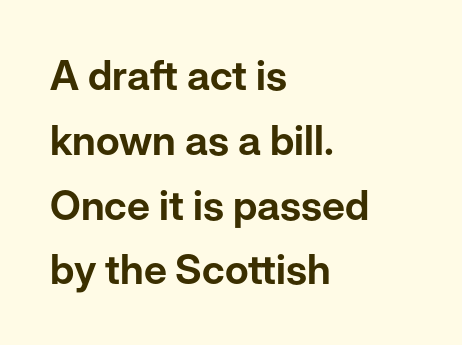
{"serif": "no", "italic": "no", "width": "normal", "stroke_contrast": "low", "x_height": "medium", "monospaced": "no", "underline": "no", "align": "left", "line_spacing": "normal", "line_spacing_ratio": 1.58, "letter_spacing": "normal", "letter_spacing_em": 0.0, "glyph_px": 41}
